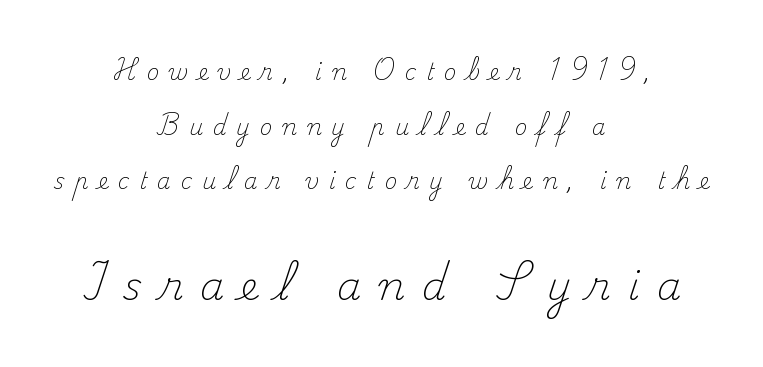
Q: Is the text bold? A: No.
Q: Is the text italic (slanted)? A: Yes.
Q: Is the typeface a serif or a sans-serif typeface? A: Serif.
Q: Is the text underlined? A: No.
Q: How is the paragraph aligned? A: Centered.
Q: Is the spacing between letters normal or unusually wide? A: Unusually wide.
Q: Is the spacing between lines tight, normal or loose? A: Loose.
Q: Which block of text is set in a larger size, the first (top) or the second (bottom)? A: The second (bottom) one.
Q: Width (condensed, normal, or wide)? A: Normal.
Q: Stroke contrast? A: Medium.
Q: x-height? A: Small.
Q: Monospaced? A: No.
